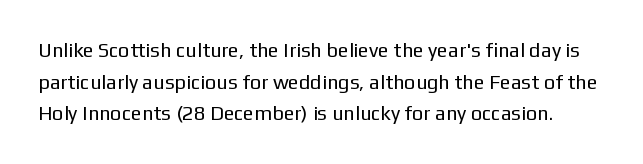
Q: Is the text bold? A: No.
Q: Is the text italic (slanted)? A: No, it is upright.
Q: Is the text underlined? A: No.
Q: Is the spacing between letters normal or unusually wide? A: Normal.
Q: Is the spacing between lines tight, normal or loose? A: Normal.
